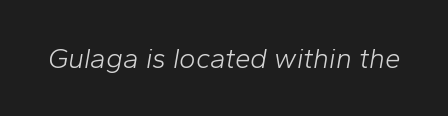
The image shows 28 px light type, italic (leaning right); set normal letter spacing, not underlined; low stroke contrast and a medium x-height.
